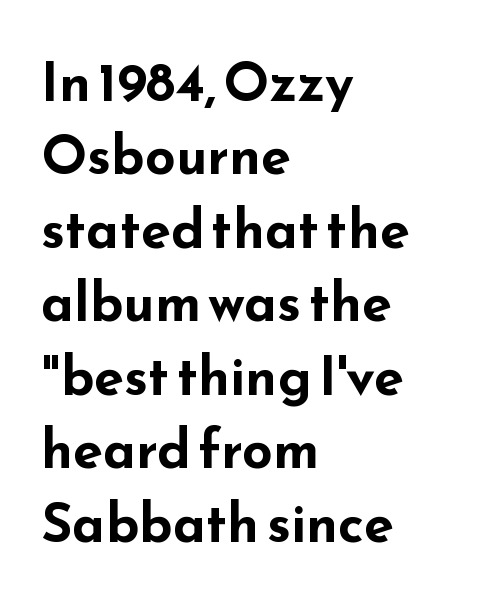
The image shows 54 px bold, wide sans-serif type, upright; set left-aligned, normal line spacing (1.36x), normal letter spacing, not underlined; low stroke contrast and a small x-height.
